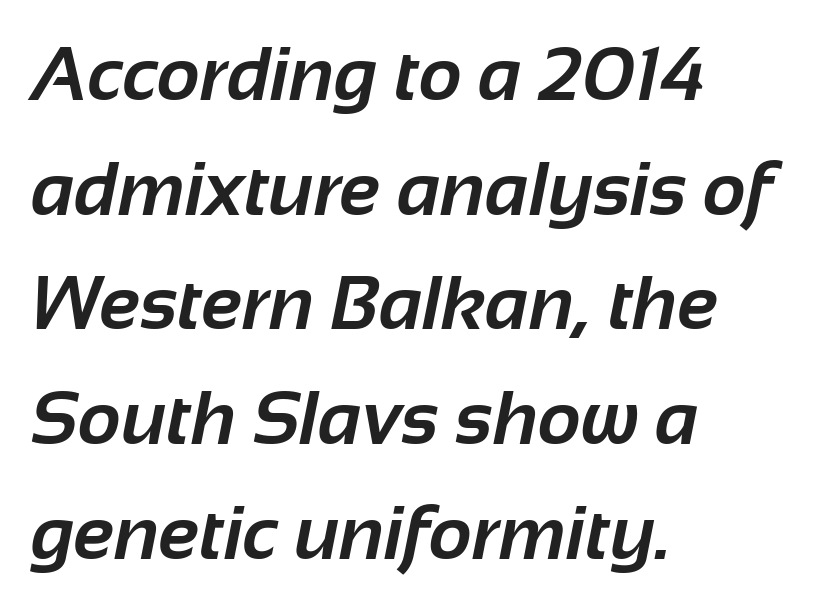
{"serif": "no", "bold": "yes", "weight": "bold", "width": "normal", "stroke_contrast": "low", "x_height": "medium", "monospaced": "no", "underline": "no", "align": "left", "line_spacing": "normal", "line_spacing_ratio": 1.53, "letter_spacing": "normal", "letter_spacing_em": 0.0, "glyph_px": 75}
